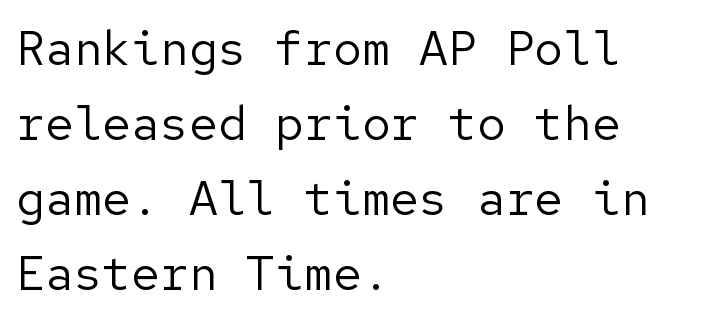
{"serif": "no", "italic": "no", "bold": "no", "weight": "regular", "width": "normal", "stroke_contrast": "low", "x_height": "medium", "underline": "no", "align": "left", "line_spacing": "normal", "line_spacing_ratio": 1.56, "letter_spacing": "normal", "letter_spacing_em": 0.0, "glyph_px": 48}
